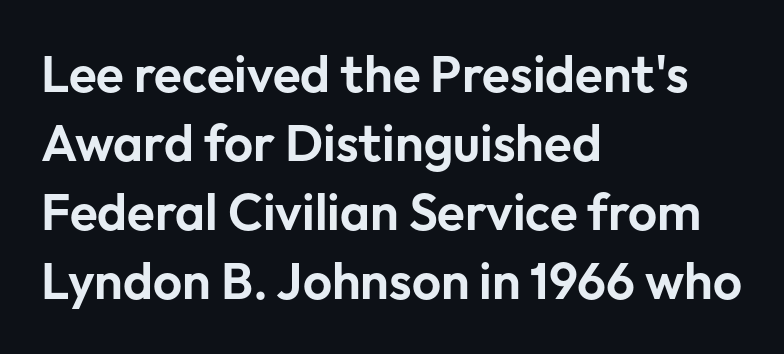
Rows of type keep a routine distance in the vertical direction. The rendering shows plain stroke endings on the letterforms — a sans-serif design. The axis of the letterforms is exactly vertical. The typesetter chose a ragged-right arrangement here. This sample has the flowing, uneven cadence of proportional lettering.
